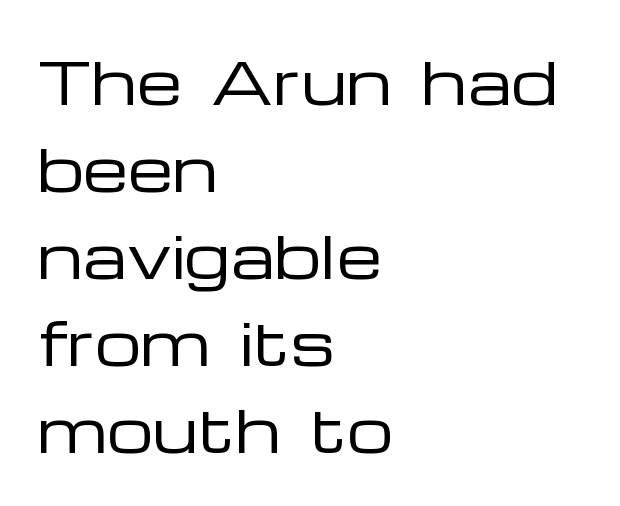
{"serif": "no", "italic": "no", "bold": "no", "weight": "regular", "width": "wide", "stroke_contrast": "low", "x_height": "medium", "monospaced": "no", "underline": "no", "align": "left", "line_spacing": "normal", "line_spacing_ratio": 1.5, "letter_spacing": "normal", "letter_spacing_em": 0.0, "glyph_px": 58}
